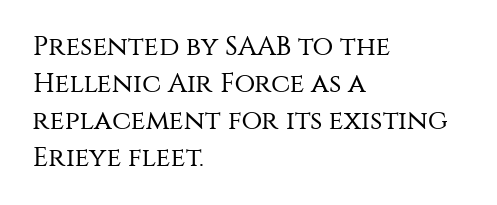
Reading down the block, your eye returns to a fixed left position each line. Tall strokes in this sample are plumb rather than angled. The rendering uses a moderate line-height, typical for paragraphs. This is not heavy type; no bold has been used. Any mark beneath the type? The region is blank. Each word holds together tightly as a unit, with standard inter-letter gaps.
